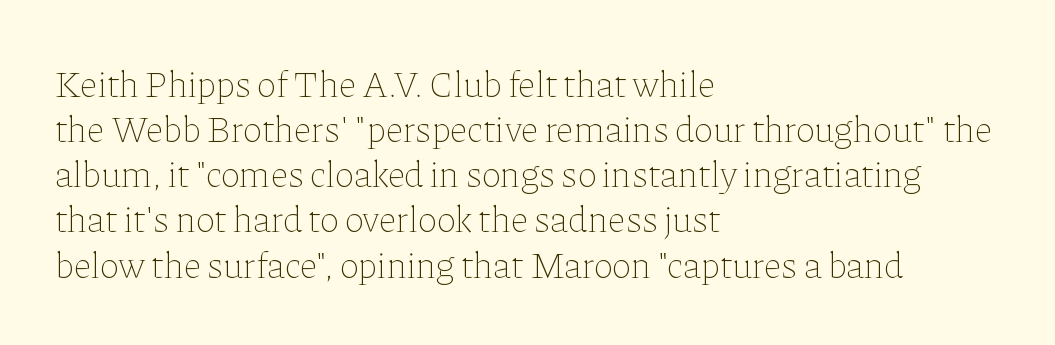
Q: Is the text bold? A: No.
Q: Is the text italic (slanted)? A: No, it is upright.
Q: Is the text underlined? A: No.
Q: How is the paragraph aligned? A: Left-aligned.
Q: Is the spacing between letters normal or unusually wide? A: Normal.
Q: Width (condensed, normal, or wide)? A: Normal.
Q: Stroke contrast? A: Low.
Q: x-height? A: Medium.
Q: Monospaced? A: No.
